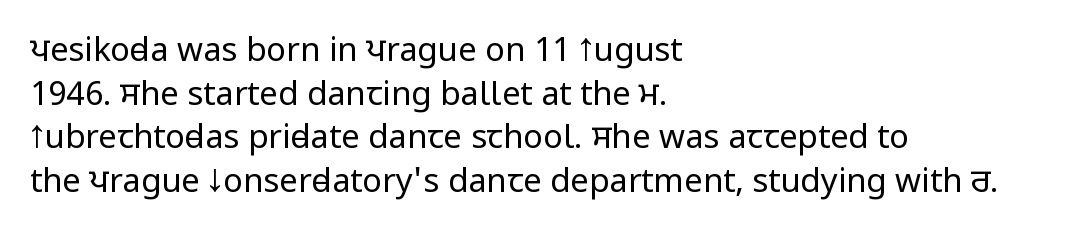
The image shows 33 px regular-weight, condensed sans-serif type, upright; set left-aligned, normal line spacing (1.32x), normal letter spacing, not underlined; low stroke contrast and a large x-height.
